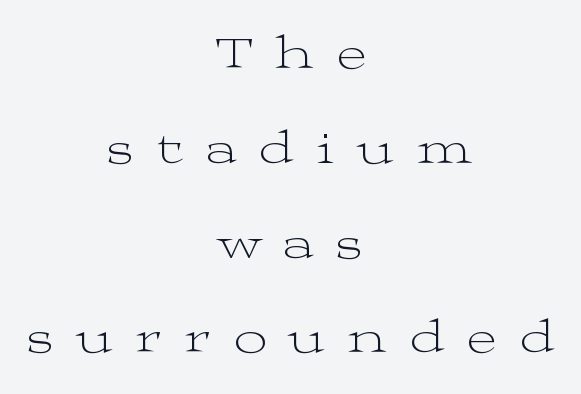
Q: Is the text bold? A: No.
Q: Is the text italic (slanted)? A: No, it is upright.
Q: Is the typeface a serif or a sans-serif typeface? A: Serif.
Q: Is the text underlined? A: No.
Q: How is the paragraph aligned? A: Centered.
Q: Is the spacing between letters normal or unusually wide? A: Unusually wide.
Q: Is the spacing between lines tight, normal or loose? A: Loose.
Q: Width (condensed, normal, or wide)? A: Wide.
Q: Stroke contrast? A: Medium.
Q: x-height? A: Medium.
Q: Monospaced? A: No.
